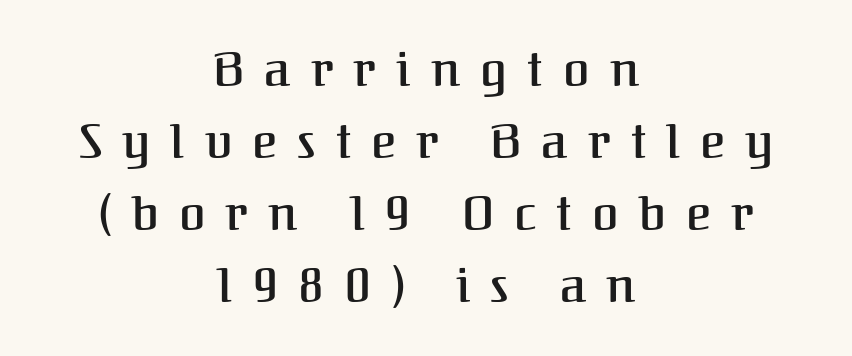
The image shows 48 px semibold serif type, upright; set centered, normal line spacing (1.5x), unusually wide letter spacing (+0.42 em), not underlined; medium stroke contrast and a medium x-height.
